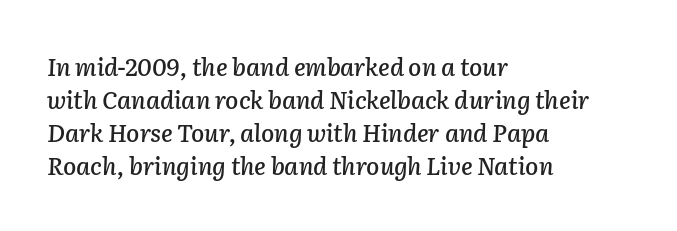
The whole block is typeset with a tilt. Visually the block forms a straight wall on the left and a jagged coastline on the right. Nobody touched the tracking dial on this one. Baseline-to-baseline distance is the conventional proportion of letter height.
